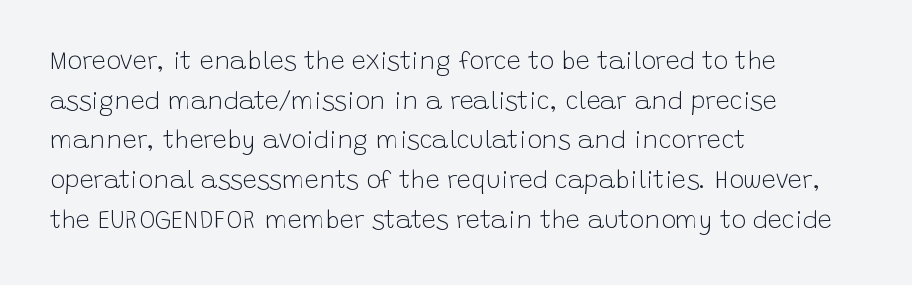
No italicization has been applied; the sample stays upright. Which margin do the lines hug? The left one — the right edge is uneven. Interline gaps are of average width in this sample. Descender tails drop into unmarked territory.
